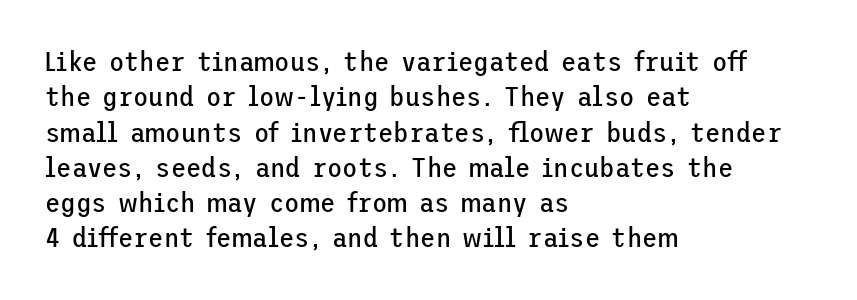
Caption: multi-line text, flush left, ragged right. The rendering uses a moderate line-height, typical for paragraphs. Each letter's strokes conclude bluntly, with no projecting serifs. The foot of each line stays bare and open. The type is set solid horizontally, with unmodified tracking. The typeface has the unassuming heft of standard copy or less.
